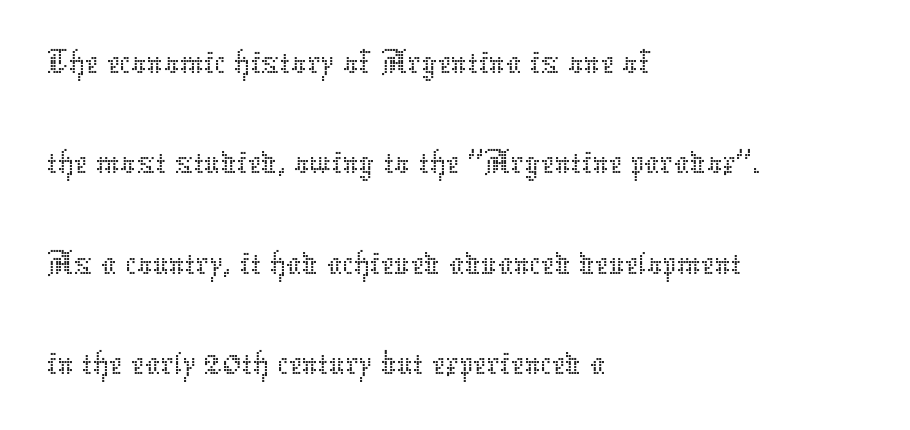
{"italic": "no", "bold": "no", "weight": "thin", "width": "normal", "stroke_contrast": "low", "x_height": "medium", "monospaced": "no", "underline": "no", "align": "left", "line_spacing": "normal", "line_spacing_ratio": 1.32, "letter_spacing": "normal", "letter_spacing_em": 0.0, "glyph_px": 76}
